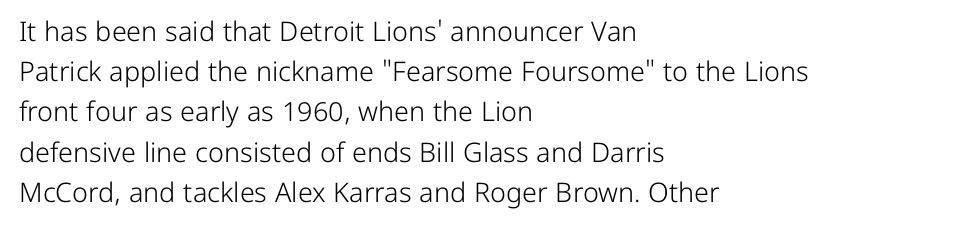
The image shows 27 px text type, upright; set left-aligned, normal line spacing (1.49x), normal letter spacing, not underlined.
